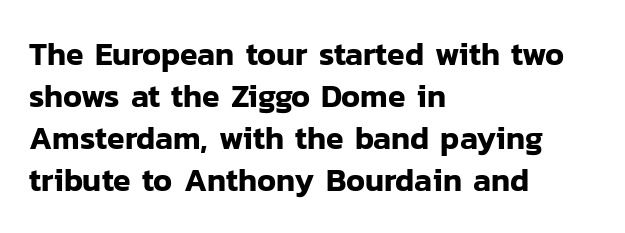
{"serif": "no", "italic": "no", "width": "normal", "stroke_contrast": "low", "x_height": "medium", "monospaced": "no", "underline": "no", "align": "left", "line_spacing": "normal", "line_spacing_ratio": 1.31, "letter_spacing": "normal", "letter_spacing_em": 0.0, "glyph_px": 32}
